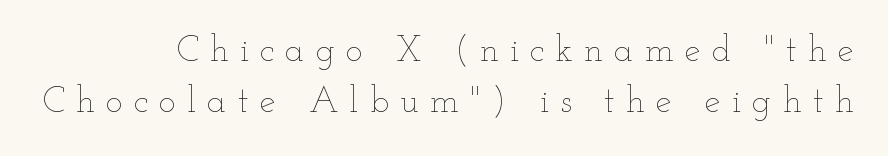
The image shows 36 px thin, wide type, upright; set right-aligned, normal line spacing (1.43x), unusually wide letter spacing (+0.31 em), not underlined; low stroke contrast and a small x-height.
